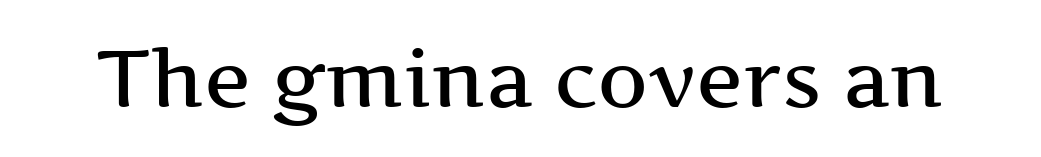
The image shows 79 px wide serif type, upright; set normal letter spacing, not underlined; medium stroke contrast and a medium x-height.
